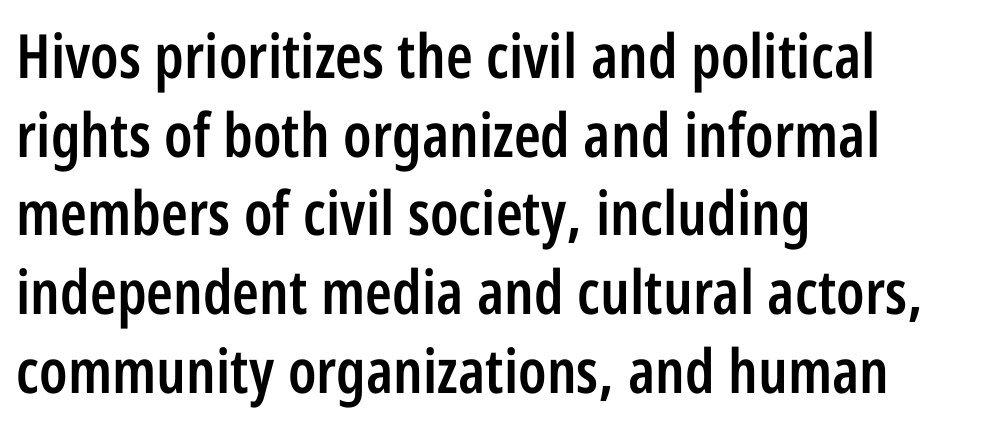
{"serif": "no", "italic": "no", "bold": "semi", "weight": "semibold", "width": "condensed", "stroke_contrast": "low", "x_height": "large", "monospaced": "no", "underline": "no", "align": "left", "line_spacing": "normal", "line_spacing_ratio": 1.29, "letter_spacing": "normal", "letter_spacing_em": 0.0, "glyph_px": 61}
